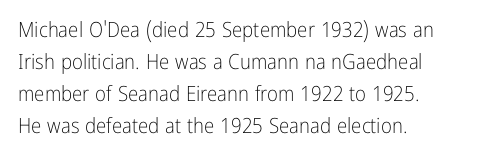
Q: Is the text bold? A: No.
Q: Is the text italic (slanted)? A: No, it is upright.
Q: Is the text underlined? A: No.
Q: How is the paragraph aligned? A: Left-aligned.
Q: Is the spacing between letters normal or unusually wide? A: Normal.
Q: Is the spacing between lines tight, normal or loose? A: Normal.
